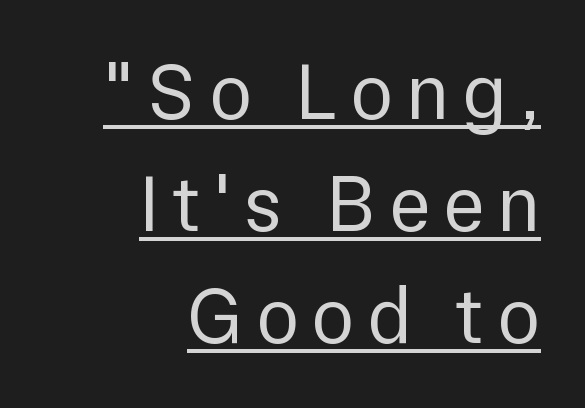
{"serif": "no", "italic": "no", "bold": "no", "weight": "regular", "width": "normal", "stroke_contrast": "low", "x_height": "medium", "monospaced": "no", "underline": "yes", "align": "right", "line_spacing": "normal", "line_spacing_ratio": 1.4, "glyph_px": 80}
